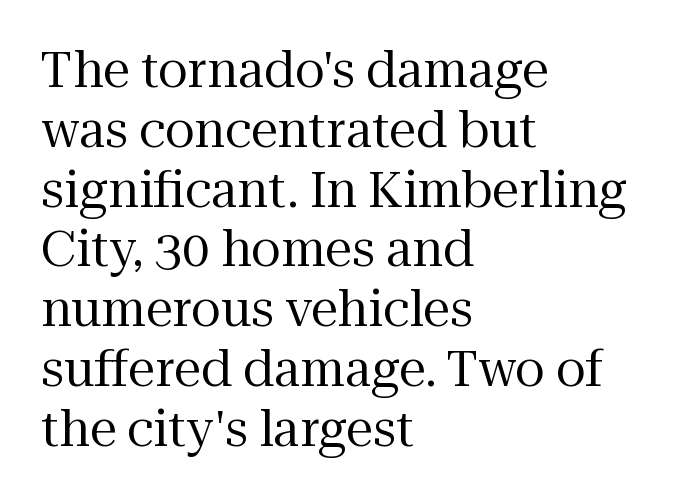
The image shows 49 px regular-weight serif type, upright; set left-aligned, line spacing 1.22x, normal letter spacing, not underlined; medium stroke contrast and a medium x-height.
